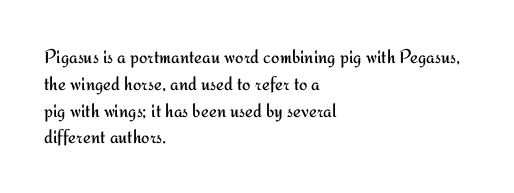
{"italic": "no", "bold": "no", "underline": "no", "align": "left", "line_spacing": "normal", "line_spacing_ratio": 1.34, "letter_spacing": "normal", "letter_spacing_em": 0.0, "glyph_px": 20}
